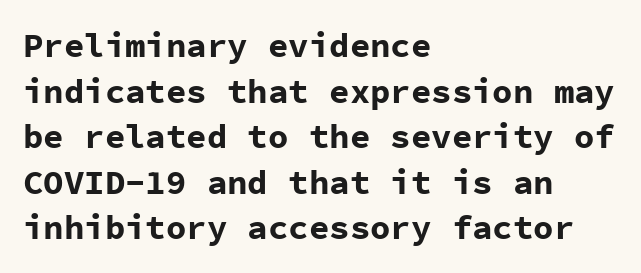
{"serif": "no", "italic": "no", "bold": "yes", "weight": "bold", "width": "normal", "stroke_contrast": "low", "x_height": "medium", "monospaced": "yes", "underline": "no", "align": "left", "line_spacing": "normal", "line_spacing_ratio": 1.34, "letter_spacing": "normal", "letter_spacing_em": 0.0, "glyph_px": 34}
